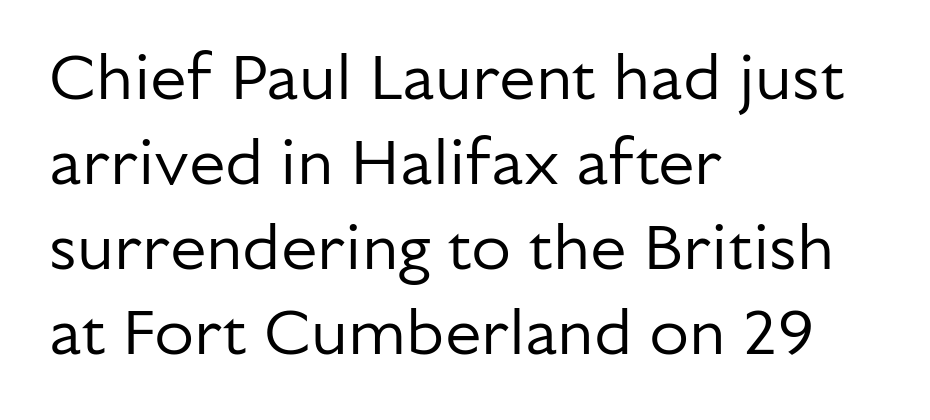
Q: Is the text bold? A: No.
Q: Is the text italic (slanted)? A: No, it is upright.
Q: Is the typeface a serif or a sans-serif typeface? A: Sans-serif.
Q: Is the text underlined? A: No.
Q: How is the paragraph aligned? A: Left-aligned.
Q: Is the spacing between letters normal or unusually wide? A: Normal.
Q: Is the spacing between lines tight, normal or loose? A: Normal.
Q: Width (condensed, normal, or wide)? A: Normal.
Q: Stroke contrast? A: Low.
Q: x-height? A: Medium.
Q: Monospaced? A: No.
